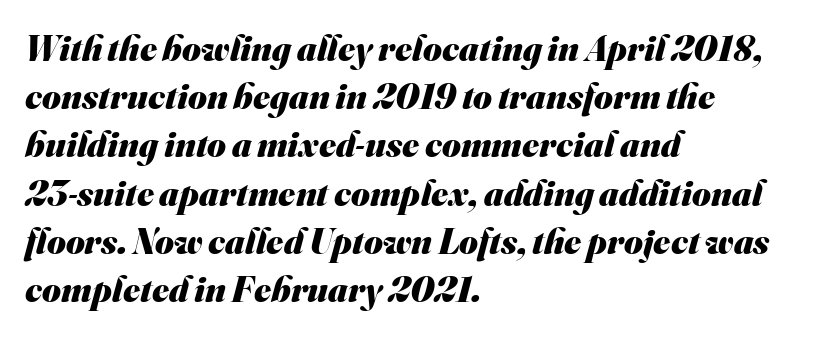
{"serif": "no", "bold": "yes", "weight": "heavy", "width": "normal", "stroke_contrast": "medium", "x_height": "small", "monospaced": "no", "underline": "no", "align": "left", "line_spacing": "normal", "line_spacing_ratio": 1.34, "letter_spacing": "normal", "letter_spacing_em": 0.0, "glyph_px": 36}
